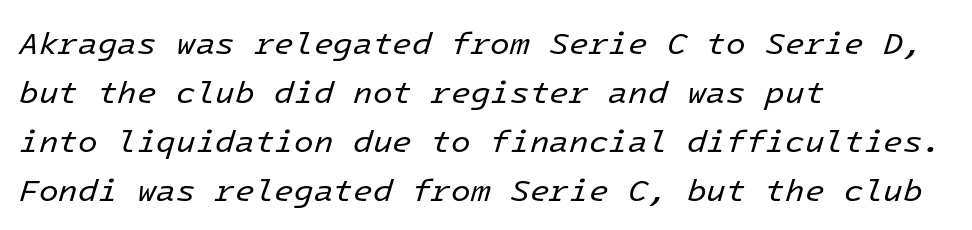
{"italic": "yes", "lean": "right", "slant_degrees": 16, "bold": "no", "weight": "regular", "width": "normal", "stroke_contrast": "low", "x_height": "medium", "underline": "no", "align": "left", "line_spacing": "normal", "line_spacing_ratio": 1.53, "letter_spacing": "normal", "letter_spacing_em": 0.0, "glyph_px": 32}
